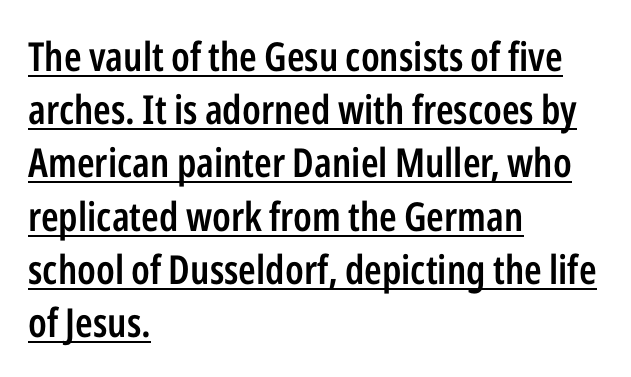
The image shows 40 px semibold, condensed sans-serif type, upright; set left-aligned, normal line spacing (1.33x), normal letter spacing, underlined; low stroke contrast and a medium x-height.
